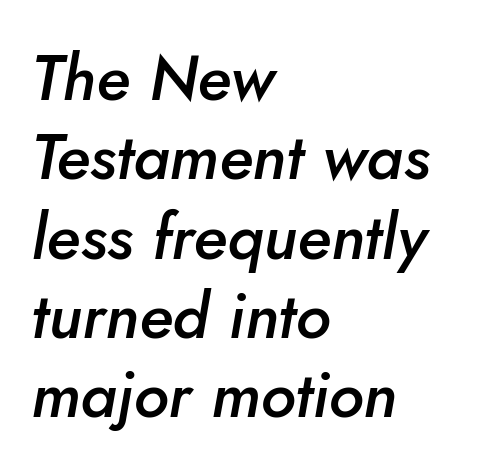
{"italic": "yes", "lean": "right", "slant_degrees": 5, "bold": "semi", "weight": "semibold", "width": "normal", "stroke_contrast": "low", "x_height": "small", "monospaced": "no", "underline": "no", "align": "left", "line_spacing_ratio": 1.24, "letter_spacing": "normal", "letter_spacing_em": 0.0, "glyph_px": 64}
